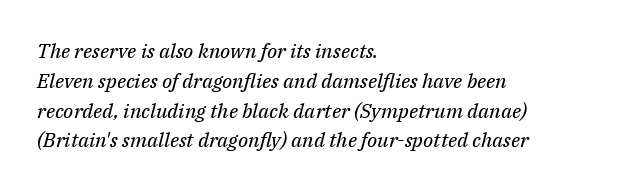
The image shows 20 px text type, italic (leaning right); set left-aligned, normal line spacing (1.49x), normal letter spacing, not underlined.
